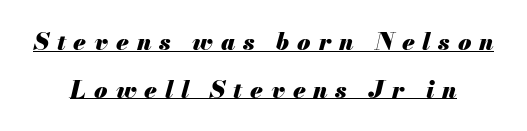
Q: Is the text bold? A: Yes.
Q: Is the text italic (slanted)? A: Yes, it leans right by about 13 degrees.
Q: Is the text underlined? A: Yes.
Q: Is the spacing between letters normal or unusually wide? A: Unusually wide.
Q: Is the spacing between lines tight, normal or loose? A: Loose.
